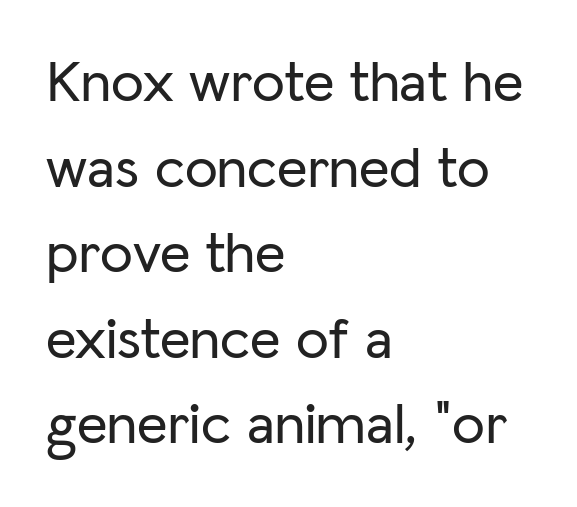
Q: Is the text italic (slanted)? A: No, it is upright.
Q: Is the typeface a serif or a sans-serif typeface? A: Sans-serif.
Q: Is the text underlined? A: No.
Q: How is the paragraph aligned? A: Left-aligned.
Q: Is the spacing between letters normal or unusually wide? A: Normal.
Q: Is the spacing between lines tight, normal or loose? A: Normal.
Q: Width (condensed, normal, or wide)? A: Normal.
Q: Stroke contrast? A: Low.
Q: x-height? A: Medium.
Q: Monospaced? A: No.
